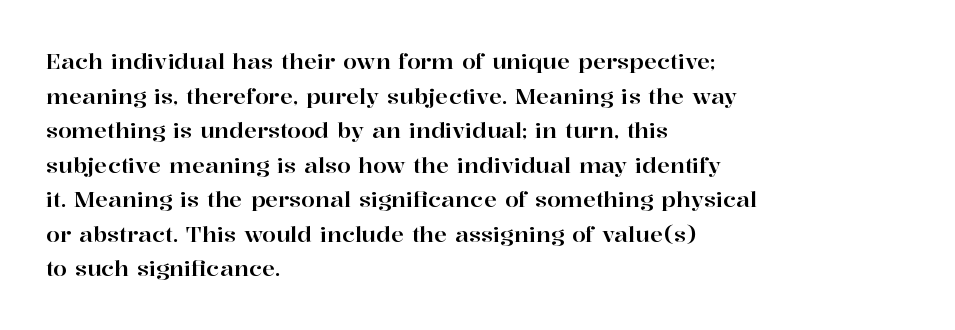
Q: Is the text italic (slanted)? A: No, it is upright.
Q: Is the text underlined? A: No.
Q: How is the paragraph aligned? A: Left-aligned.
Q: Is the spacing between letters normal or unusually wide? A: Normal.
Q: Is the spacing between lines tight, normal or loose? A: Normal.
